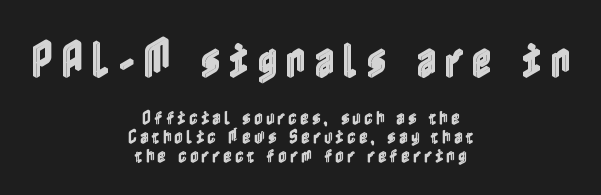
The image shows 39 px condensed type, upright; set centered, line spacing 1.18x, unusually wide letter spacing (+0.21 em), not underlined; the first (top) block is 2.44x larger; a medium x-height.
